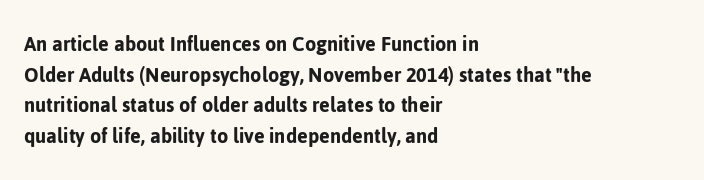
A typesetter would call this leading conventional body-copy spacing. No italicization has been applied; the sample stays upright. Tracking value appears to be zero — textbook default spacing. Short and long lines alike share a common starting point at left. Decoration check: the copy has no underline.
